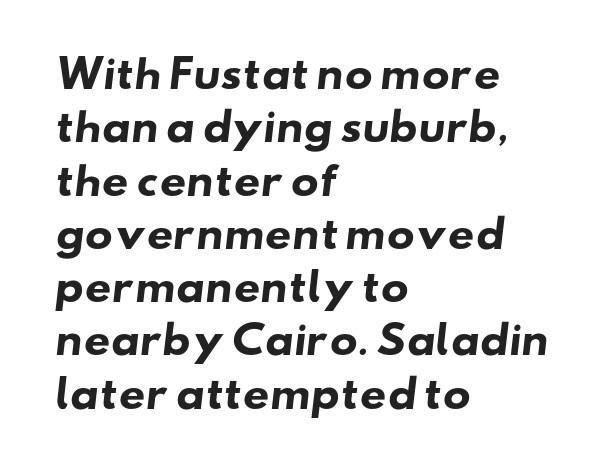
Q: Is the text bold? A: Yes.
Q: Is the typeface a serif or a sans-serif typeface? A: Sans-serif.
Q: Is the text underlined? A: No.
Q: How is the paragraph aligned? A: Left-aligned.
Q: Is the spacing between letters normal or unusually wide? A: Normal.
Q: Is the spacing between lines tight, normal or loose? A: Normal.
Q: Width (condensed, normal, or wide)? A: Wide.
Q: Stroke contrast? A: Low.
Q: x-height? A: Small.
Q: Monospaced? A: No.
